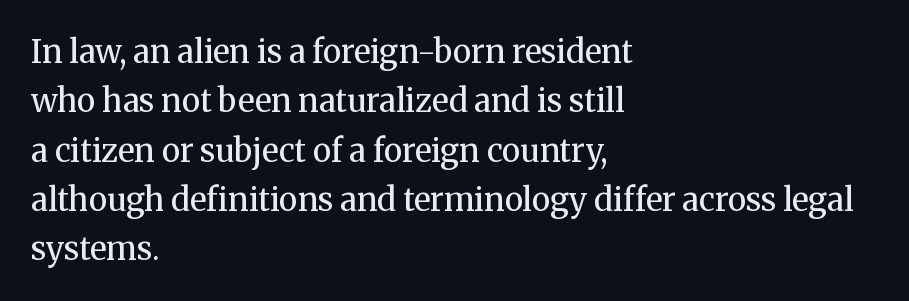
{"serif": "yes", "italic": "no", "bold": "no", "weight": "regular", "width": "normal", "stroke_contrast": "medium", "x_height": "medium", "monospaced": "no", "underline": "no", "align": "left", "line_spacing": "normal", "line_spacing_ratio": 1.54, "letter_spacing": "normal", "letter_spacing_em": 0.0, "glyph_px": 32}
